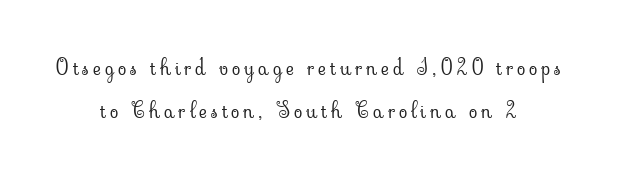
Q: Is the text bold? A: No.
Q: Is the text italic (slanted)? A: No, it is upright.
Q: Is the text underlined? A: No.
Q: How is the paragraph aligned? A: Centered.
Q: Is the spacing between lines tight, normal or loose? A: Loose.
